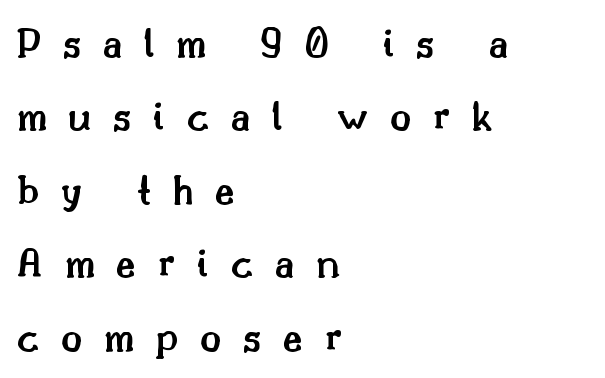
The image shows 44 px semibold serif type, upright; set left-aligned, normal line spacing (1.67x), unusually wide letter spacing (+0.49 em), not underlined; medium stroke contrast and a small x-height.
